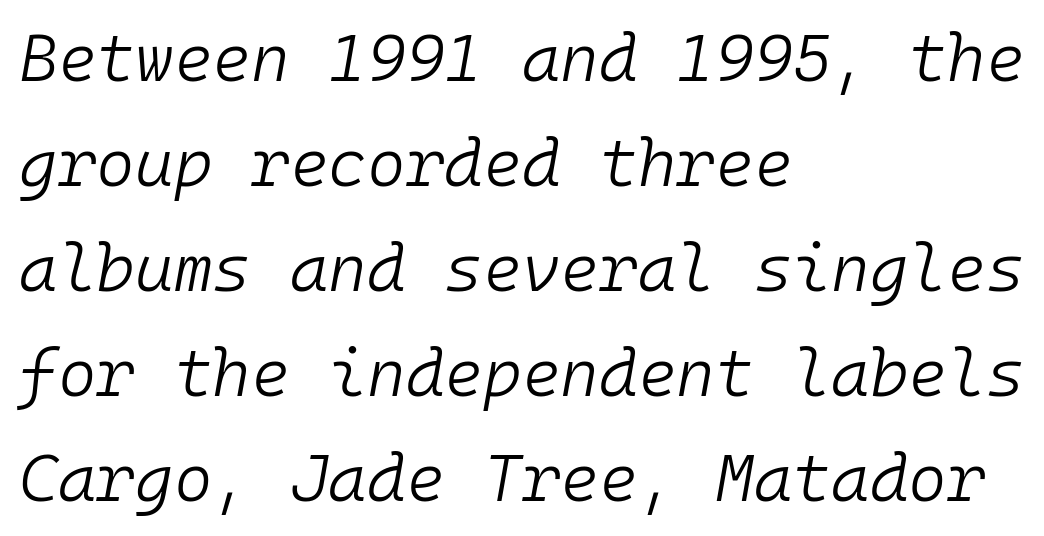
Spacing verdict: monospaced, one width for all characters. Has an underline been added? It has not. Interline gaps are of average width in this sample. This rendering uses left alignment, leaving the right contour irregular.
